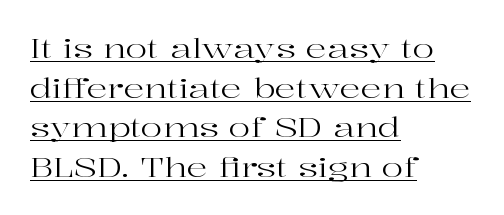
The image shows 26 px text type, upright; set left-aligned, normal line spacing (1.52x), normal letter spacing, underlined.
